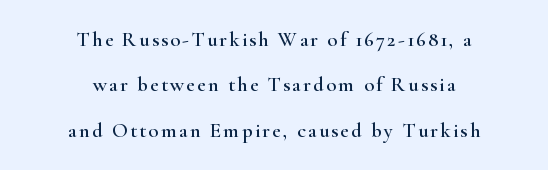
{"italic": "no", "underline": "no", "align": "center", "line_spacing": "loose", "line_spacing_ratio": 2.16, "glyph_px": 21}
